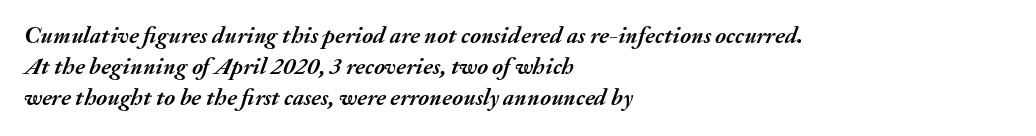
{"italic": "yes", "lean": "right", "slant_degrees": 20, "bold": "yes", "underline": "no", "align": "left", "line_spacing": "normal", "line_spacing_ratio": 1.3, "letter_spacing": "normal", "letter_spacing_em": 0.0, "glyph_px": 24}
